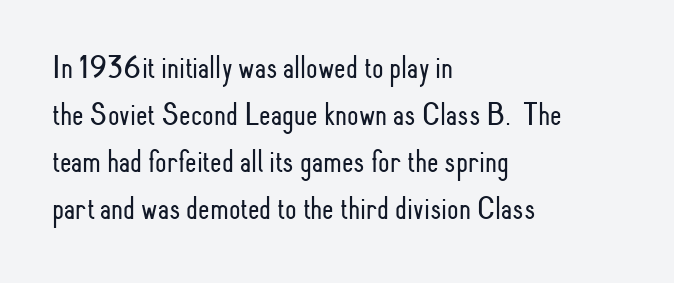
The image shows 33 px light, condensed sans-serif type, upright; set left-aligned, normal line spacing (1.42x), normal letter spacing, not underlined; low stroke contrast and a small x-height.
